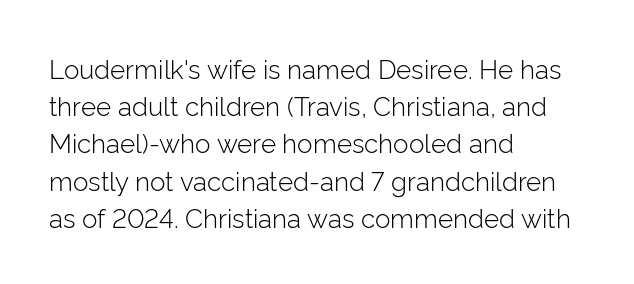
{"italic": "no", "bold": "no", "underline": "no", "align": "left", "line_spacing": "normal", "line_spacing_ratio": 1.43, "letter_spacing": "normal", "letter_spacing_em": 0.0, "glyph_px": 26}
